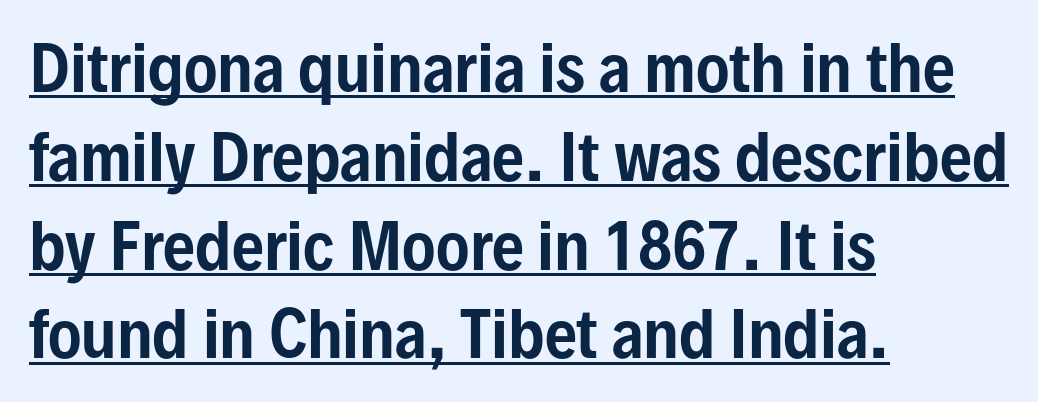
Q: Is the text italic (slanted)? A: No, it is upright.
Q: Is the typeface a serif or a sans-serif typeface? A: Sans-serif.
Q: Is the text underlined? A: Yes.
Q: How is the paragraph aligned? A: Left-aligned.
Q: Is the spacing between letters normal or unusually wide? A: Normal.
Q: Is the spacing between lines tight, normal or loose? A: Normal.
Q: Width (condensed, normal, or wide)? A: Condensed.
Q: Stroke contrast? A: Low.
Q: x-height? A: Medium.
Q: Monospaced? A: No.
